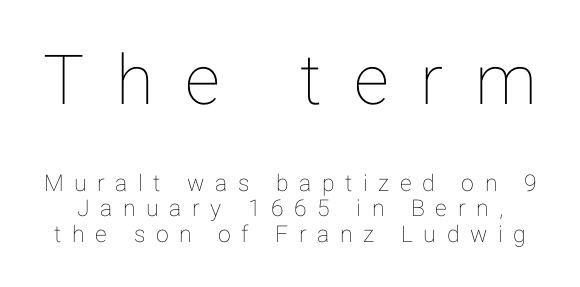
The composition opens big and finishes small. Lines of text with bare space underneath. Style check: upright. Is there much room between lines? No — they nearly touch. The face used here is rendered with a markedly widened letterfit. Character widths vary here, with narrow letters taking less room than wide ones.
